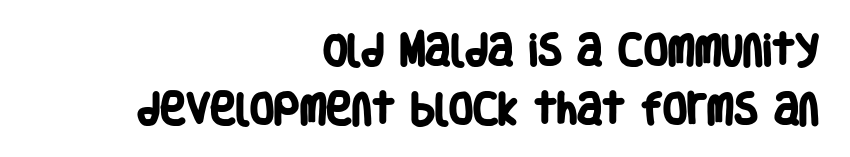
The image shows 35 px heavy, condensed sans-serif type; set right-aligned, normal line spacing (1.69x), normal letter spacing, not underlined; low stroke contrast and a large x-height.
